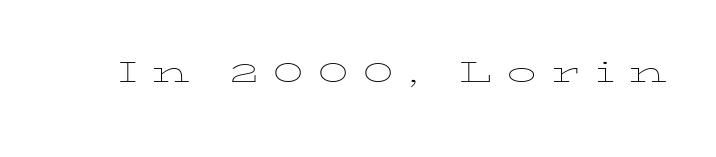
{"italic": "no", "bold": "no", "weight": "thin", "width": "wide", "stroke_contrast": "low", "x_height": "medium", "monospaced": "no", "underline": "no", "letter_spacing": "wide", "letter_spacing_em": 0.38, "glyph_px": 39}
